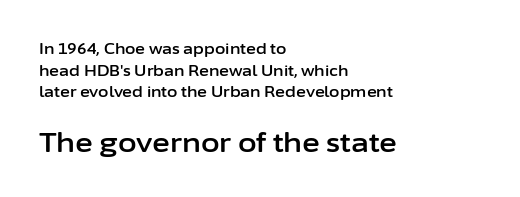
Clear beneath every line of the passage. Vertical spacing — default. These lines were composed using upright roman letters. This layout puts the modest block above and the oversized block below. The rag falls on the right side of this text block. Caption: standard tracking, unaltered.
